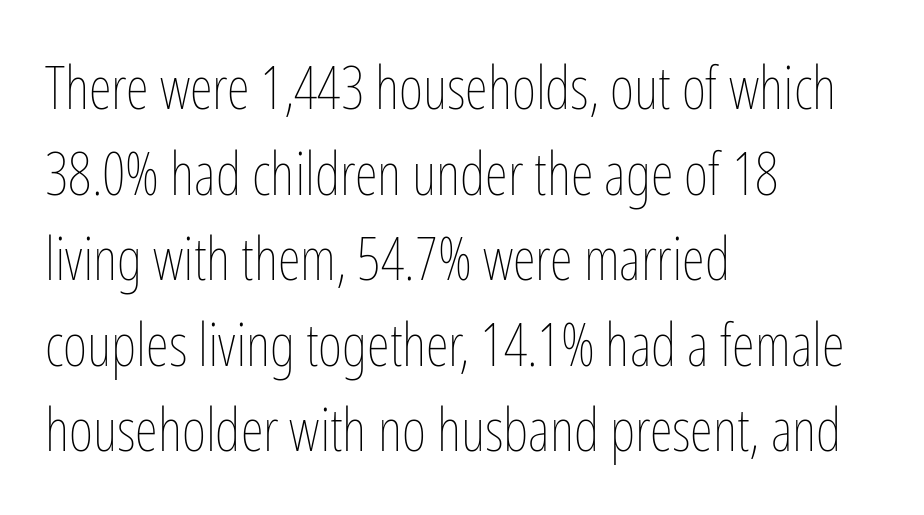
{"italic": "no", "bold": "no", "weight": "thin", "width": "condensed", "stroke_contrast": "low", "x_height": "medium", "monospaced": "no", "underline": "no", "align": "left", "line_spacing": "normal", "line_spacing_ratio": 1.45, "letter_spacing": "normal", "letter_spacing_em": 0.0, "glyph_px": 59}
